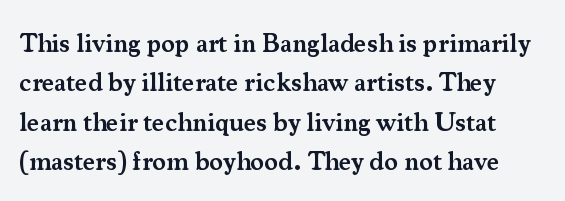
The image shows 26 px text type, upright; set normal line spacing (1.51x), normal letter spacing, not underlined.
